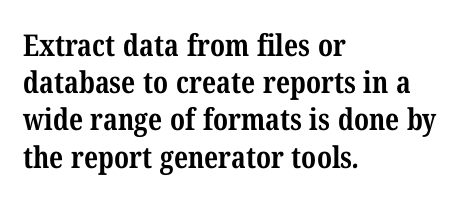
Q: Is the text bold? A: Yes.
Q: Is the typeface a serif or a sans-serif typeface? A: Serif.
Q: Is the text underlined? A: No.
Q: How is the paragraph aligned? A: Left-aligned.
Q: Is the spacing between letters normal or unusually wide? A: Normal.
Q: Width (condensed, normal, or wide)? A: Condensed.
Q: Stroke contrast? A: Medium.
Q: x-height? A: Medium.
Q: Monospaced? A: No.
